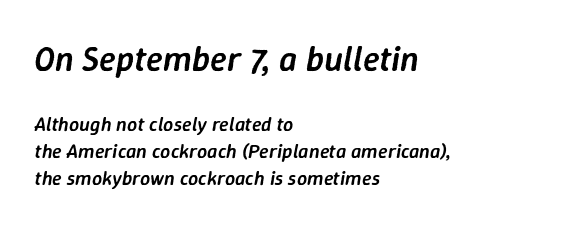
Block one is the big one; block two sits smaller underneath. Stroke thickness is moderately raised; the sample reads as semibold. Do the characters align in a grid? No, the font is proportional. In terms of leading, this rendering sits right in the middle. The paragraph shown leans on its left margin. It's the slanting kind of type.
